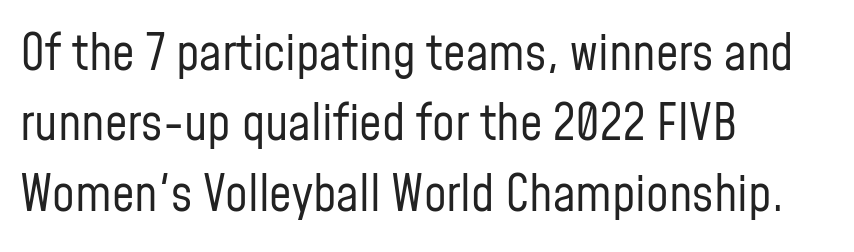
Q: Is the text bold? A: No.
Q: Is the text italic (slanted)? A: No, it is upright.
Q: Is the typeface a serif or a sans-serif typeface? A: Sans-serif.
Q: Is the text underlined? A: No.
Q: How is the paragraph aligned? A: Left-aligned.
Q: Is the spacing between letters normal or unusually wide? A: Normal.
Q: Is the spacing between lines tight, normal or loose? A: Normal.
Q: Width (condensed, normal, or wide)? A: Condensed.
Q: Stroke contrast? A: Low.
Q: x-height? A: Medium.
Q: Monospaced? A: No.
